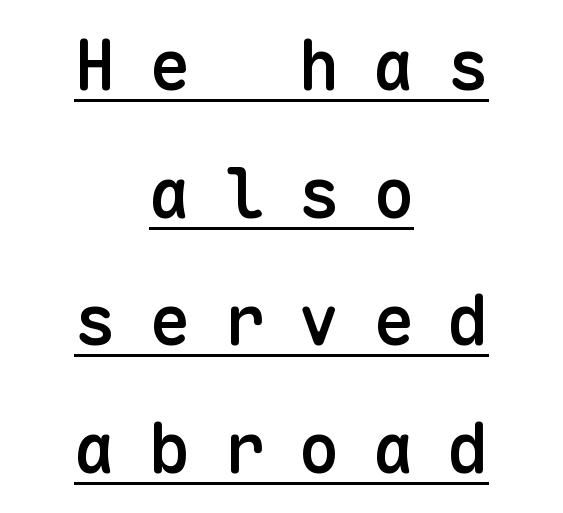
Serif or sans? Sans — the stroke terminals are bare. The whitespace from short lines is split evenly between both sides. Loose tracking; the words dissolve into strings of separated letters. A somewhat darkened texture: the type is semibold rather than bold. Underlined type.
